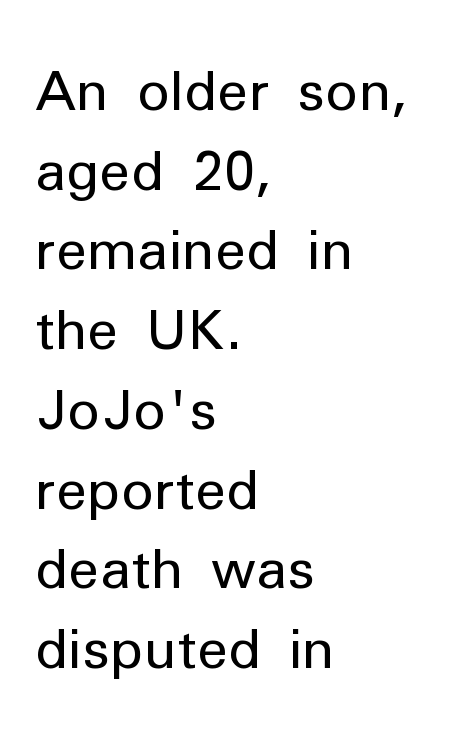
The image shows 55 px regular-weight sans-serif type, upright; set left-aligned, normal line spacing (1.45x), normal letter spacing, not underlined; low stroke contrast and a medium x-height.
